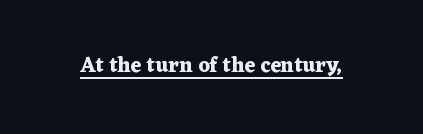
The image shows 21 px bold type, upright; set normal letter spacing, underlined.
